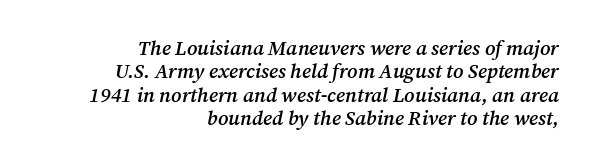
The ragged edge is on the left, which tells us the setting is flush right. Tracking here is standard; glyphs follow each other at the usual distance. Nobody drew a line under any word here. Weight check: semibold — heavier than regular, not quite bold. Yep, that's italic — everything's leaning.
